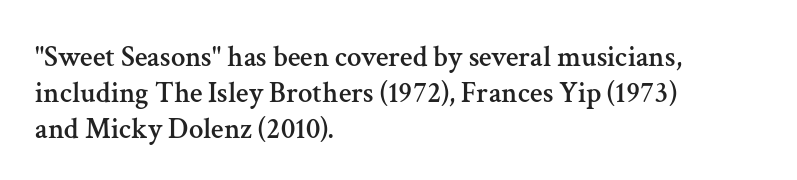
Q: Is the text italic (slanted)? A: No, it is upright.
Q: Is the typeface a serif or a sans-serif typeface? A: Serif.
Q: Is the text underlined? A: No.
Q: How is the paragraph aligned? A: Left-aligned.
Q: Is the spacing between letters normal or unusually wide? A: Normal.
Q: Width (condensed, normal, or wide)? A: Normal.
Q: Stroke contrast? A: Medium.
Q: x-height? A: Medium.
Q: Monospaced? A: No.
